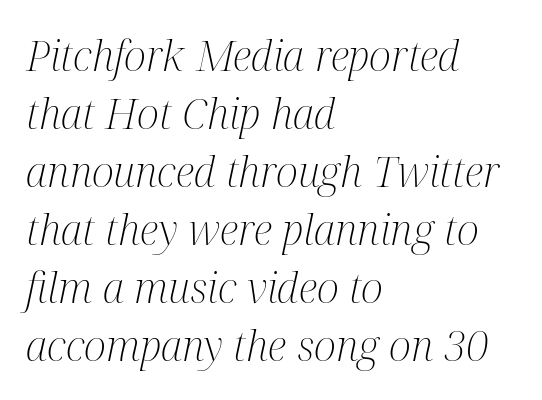
{"serif": "yes", "italic": "yes", "lean": "right", "slant_degrees": 12, "bold": "no", "weight": "light", "width": "condensed", "stroke_contrast": "medium", "x_height": "medium", "monospaced": "no", "underline": "no", "align": "left", "line_spacing": "normal", "line_spacing_ratio": 1.38, "letter_spacing": "normal", "letter_spacing_em": 0.0, "glyph_px": 42}
